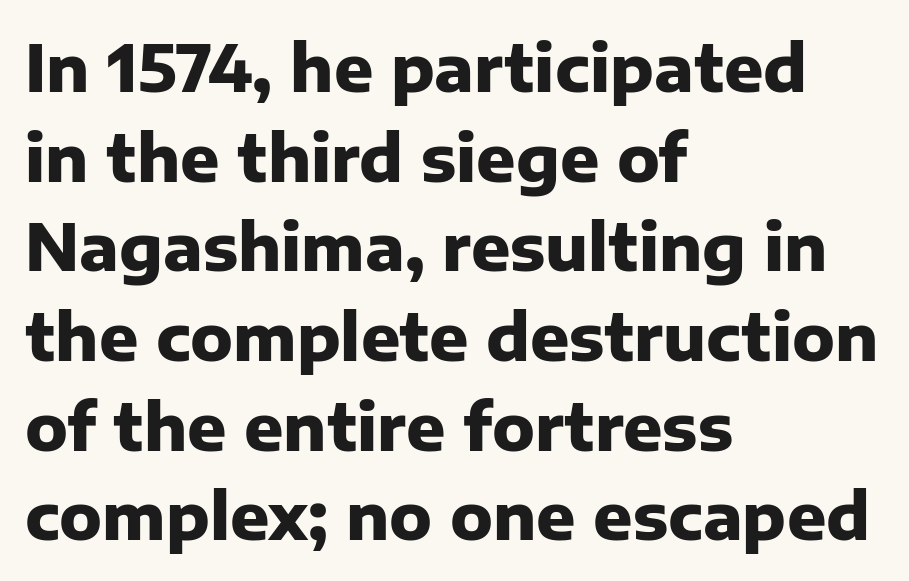
Q: Is the text bold? A: Yes.
Q: Is the text italic (slanted)? A: No, it is upright.
Q: Is the typeface a serif or a sans-serif typeface? A: Sans-serif.
Q: Is the text underlined? A: No.
Q: How is the paragraph aligned? A: Left-aligned.
Q: Is the spacing between letters normal or unusually wide? A: Normal.
Q: Is the spacing between lines tight, normal or loose? A: Normal.
Q: Width (condensed, normal, or wide)? A: Normal.
Q: Stroke contrast? A: Low.
Q: x-height? A: Medium.
Q: Monospaced? A: No.
